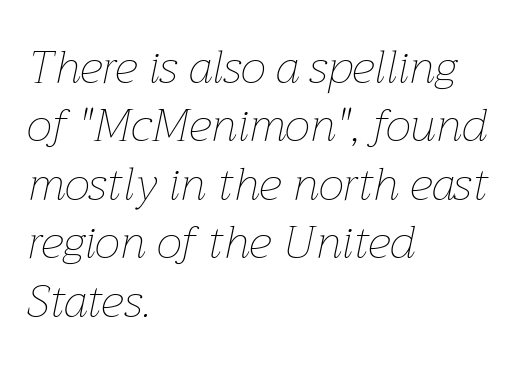
{"italic": "yes", "lean": "right", "slant_degrees": 12, "bold": "no", "weight": "thin", "width": "normal", "stroke_contrast": "low", "x_height": "medium", "monospaced": "no", "underline": "no", "align": "left", "line_spacing": "normal", "line_spacing_ratio": 1.27, "letter_spacing": "normal", "letter_spacing_em": 0.0, "glyph_px": 46}
